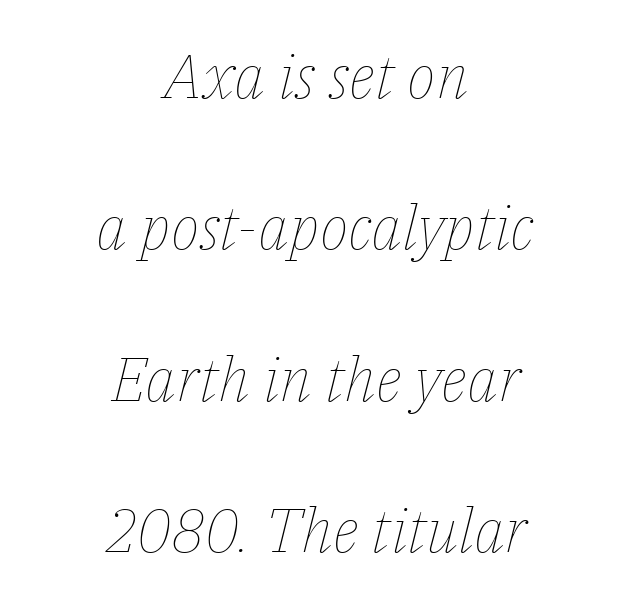
The image shows 61 px thin type, italic (leaning right); set centered, loose line spacing (2.48x), normal letter spacing, not underlined; low stroke contrast and a medium x-height.
